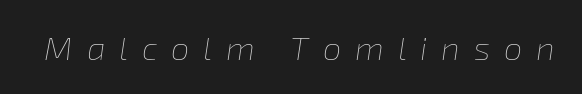
The image shows 33 px thin type, italic (leaning right); set unusually wide letter spacing (+0.42 em), not underlined; low stroke contrast and a medium x-height.
